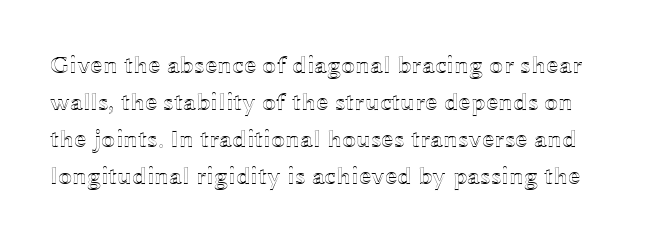
The image shows 25 px text type, upright; set normal line spacing (1.48x), normal letter spacing, not underlined.
